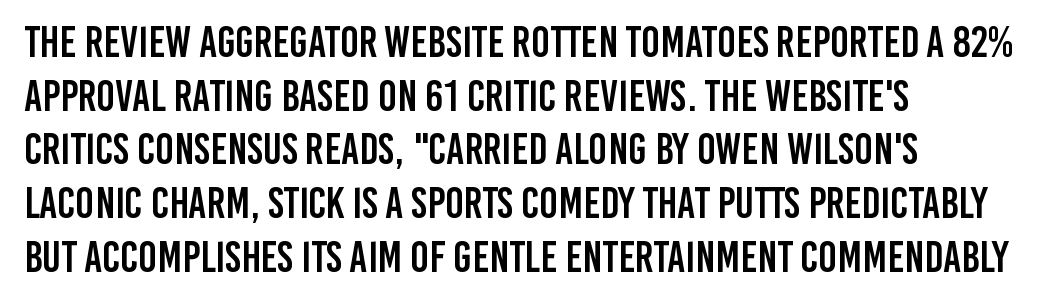
The lines are quadded left. A bare baseline throughout the passage. What stands out about the letter spacing? Nothing — it is the standard amount. The font family rendered here belongs to the sans-serif group. The face used here is proportionally spaced, like ordinary book or web type.
